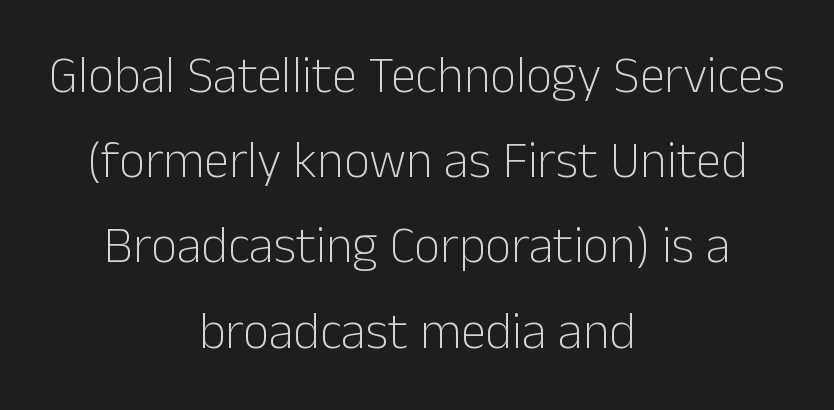
The image shows 51 px light sans-serif type, upright; set centered, normal line spacing (1.67x), normal letter spacing, not underlined; low stroke contrast and a medium x-height.
